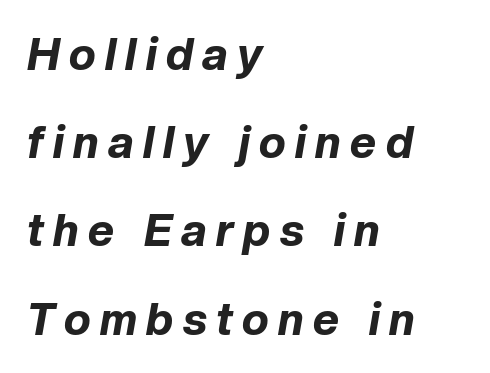
The image shows 45 px bold type, italic (leaning right); set left-aligned, loose line spacing (1.96x), unusually wide letter spacing (+0.21 em), not underlined; low stroke contrast and a medium x-height.
